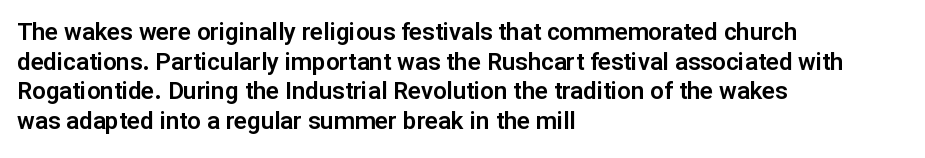
Q: Is the text italic (slanted)? A: No, it is upright.
Q: Is the text underlined? A: No.
Q: How is the paragraph aligned? A: Left-aligned.
Q: Is the spacing between letters normal or unusually wide? A: Normal.
